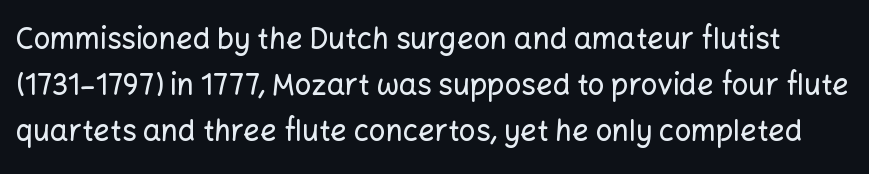
{"serif": "no", "italic": "no", "width": "normal", "stroke_contrast": "low", "x_height": "medium", "monospaced": "no", "underline": "no", "line_spacing": "normal", "line_spacing_ratio": 1.59, "letter_spacing": "normal", "letter_spacing_em": 0.0, "glyph_px": 29}
